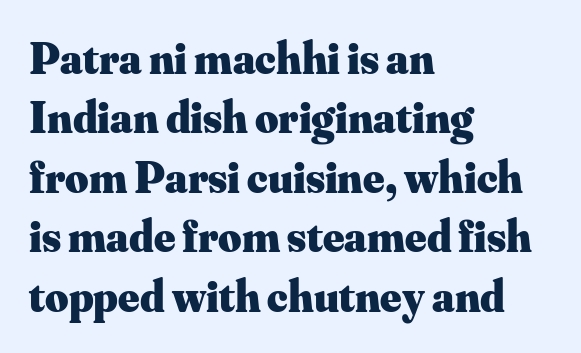
The image shows 45 px heavy serif type, upright; set left-aligned, normal line spacing (1.32x), normal letter spacing, not underlined; medium stroke contrast and a small x-height.
